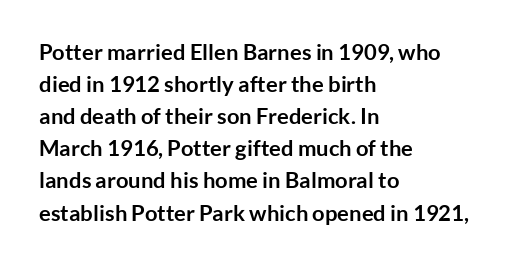
The image shows 22 px bold type, upright; set left-aligned, normal line spacing (1.46x), normal letter spacing, not underlined.
